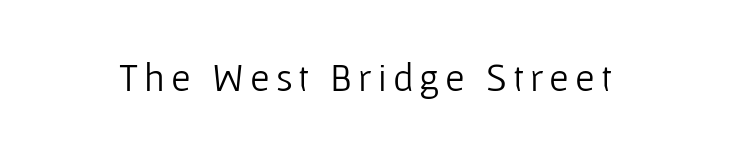
Q: Is the text bold? A: No.
Q: Is the text italic (slanted)? A: No, it is upright.
Q: Is the typeface a serif or a sans-serif typeface? A: Sans-serif.
Q: Is the text underlined? A: No.
Q: Width (condensed, normal, or wide)? A: Normal.
Q: Stroke contrast? A: Low.
Q: x-height? A: Medium.
Q: Monospaced? A: No.
